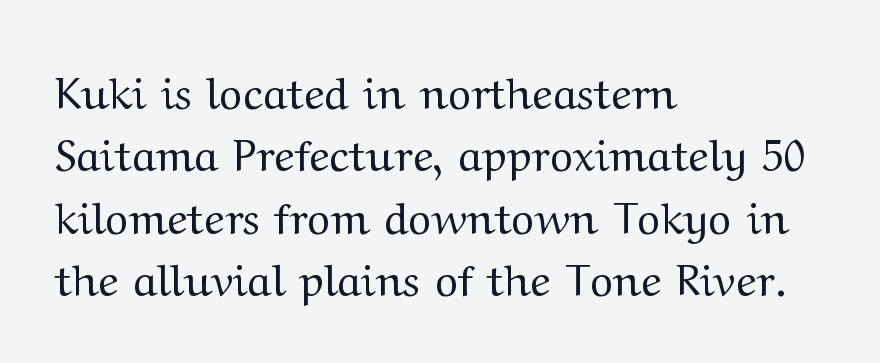
Q: Is the text bold? A: No.
Q: Is the text italic (slanted)? A: No, it is upright.
Q: Is the typeface a serif or a sans-serif typeface? A: Serif.
Q: Is the text underlined? A: No.
Q: How is the paragraph aligned? A: Left-aligned.
Q: Is the spacing between letters normal or unusually wide? A: Normal.
Q: Is the spacing between lines tight, normal or loose? A: Normal.
Q: Width (condensed, normal, or wide)? A: Wide.
Q: Stroke contrast? A: Medium.
Q: x-height? A: Medium.
Q: Monospaced? A: No.
